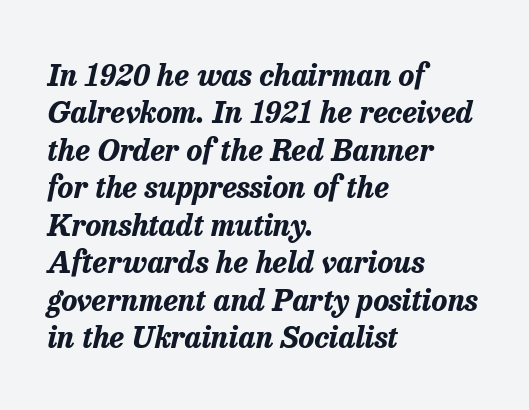
{"italic": "yes", "lean": "right", "slant_degrees": 13, "bold": "yes", "weight": "bold", "width": "normal", "stroke_contrast": "low", "x_height": "medium", "monospaced": "no", "underline": "no", "align": "left", "line_spacing": "normal", "line_spacing_ratio": 1.25, "letter_spacing": "normal", "letter_spacing_em": 0.0, "glyph_px": 30}
